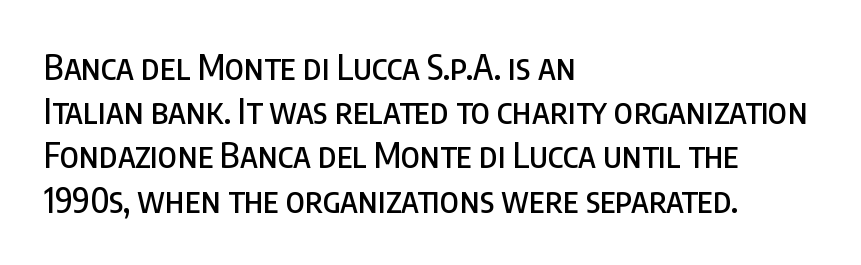
{"serif": "no", "italic": "no", "width": "condensed", "stroke_contrast": "low", "x_height": "large", "monospaced": "no", "underline": "no", "align": "left", "line_spacing": "normal", "line_spacing_ratio": 1.3, "letter_spacing": "normal", "letter_spacing_em": 0.0, "glyph_px": 34}
